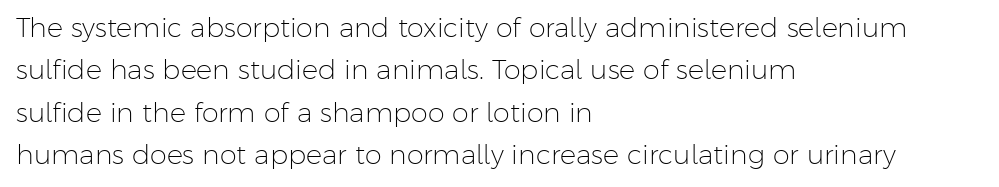
Characters follow at the spacing the type designer built in. Where is the straight margin? On the left. Weight: regular or lighter. Check the space under the baseline: it is left empty. Each new line begins a customary step beneath the previous one.
